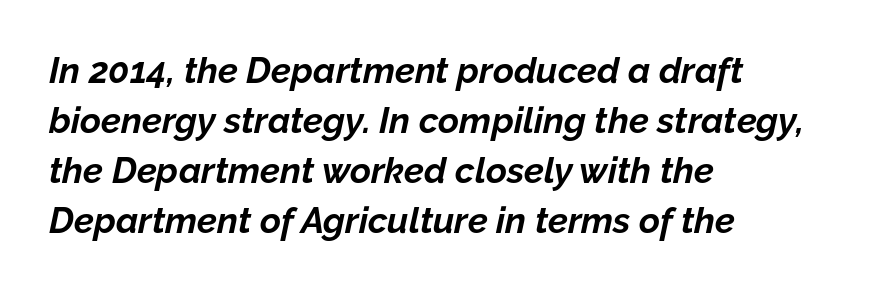
Q: Is the text bold? A: Yes.
Q: Is the text italic (slanted)? A: Yes, it leans right by about 12 degrees.
Q: Is the text underlined? A: No.
Q: How is the paragraph aligned? A: Left-aligned.
Q: Is the spacing between letters normal or unusually wide? A: Normal.
Q: Is the spacing between lines tight, normal or loose? A: Normal.
Q: Width (condensed, normal, or wide)? A: Normal.
Q: Stroke contrast? A: Low.
Q: x-height? A: Medium.
Q: Monospaced? A: No.
